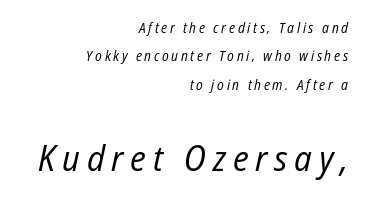
Q: Is the text bold? A: No.
Q: Is the text italic (slanted)? A: Yes, it leans right by about 12 degrees.
Q: Is the text underlined? A: No.
Q: How is the paragraph aligned? A: Right-aligned.
Q: Is the spacing between lines tight, normal or loose? A: Loose.
Q: Which block of text is set in a larger size, the first (top) or the second (bottom)? A: The second (bottom) one.
Q: Width (condensed, normal, or wide)? A: Condensed.
Q: Stroke contrast? A: Low.
Q: x-height? A: Medium.
Q: Monospaced? A: No.
